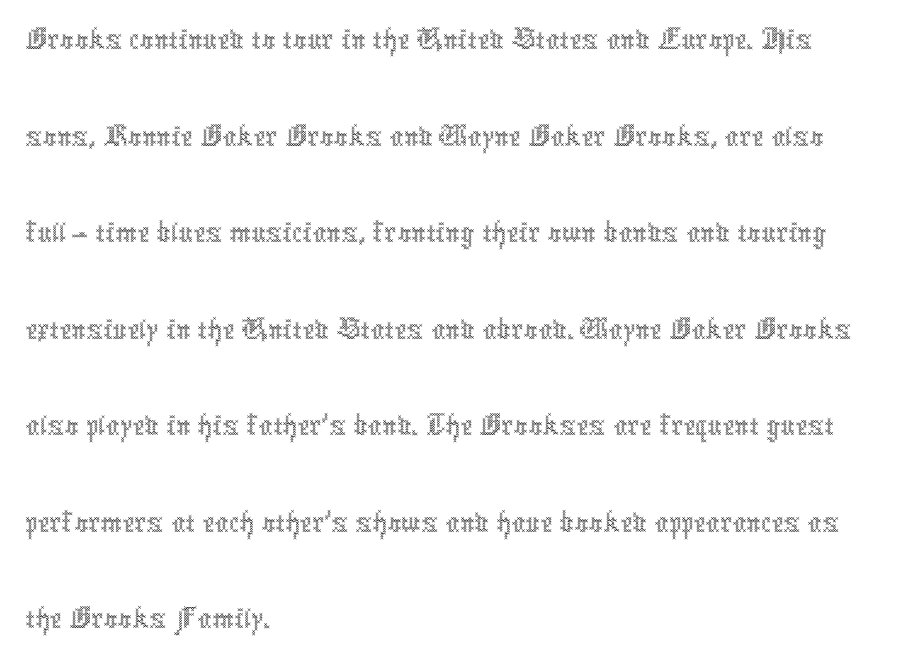
Q: Is the text bold? A: No.
Q: Is the text italic (slanted)? A: No, it is upright.
Q: Is the text underlined? A: No.
Q: How is the paragraph aligned? A: Left-aligned.
Q: Is the spacing between letters normal or unusually wide? A: Normal.
Q: Is the spacing between lines tight, normal or loose? A: Normal.
Q: Width (condensed, normal, or wide)? A: Condensed.
Q: x-height? A: Medium.
Q: Monospaced? A: No.
